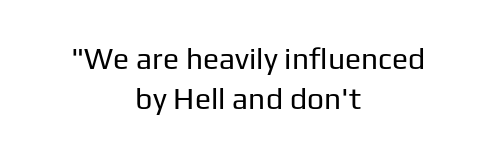
Q: Is the text bold? A: No.
Q: Is the text italic (slanted)? A: No, it is upright.
Q: Is the typeface a serif or a sans-serif typeface? A: Sans-serif.
Q: Is the text underlined? A: No.
Q: How is the paragraph aligned? A: Centered.
Q: Is the spacing between letters normal or unusually wide? A: Normal.
Q: Is the spacing between lines tight, normal or loose? A: Normal.
Q: Width (condensed, normal, or wide)? A: Normal.
Q: Stroke contrast? A: Low.
Q: x-height? A: Medium.
Q: Monospaced? A: No.
